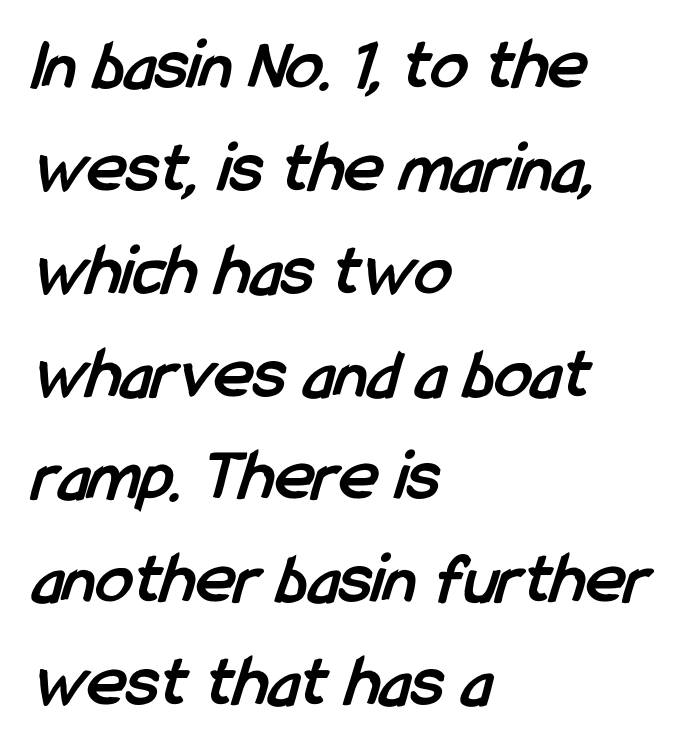
{"serif": "no", "bold": "yes", "weight": "semibold", "width": "condensed", "stroke_contrast": "low", "x_height": "medium", "monospaced": "no", "underline": "no", "align": "left", "line_spacing": "normal", "line_spacing_ratio": 1.39, "letter_spacing": "normal", "letter_spacing_em": 0.0, "glyph_px": 74}
